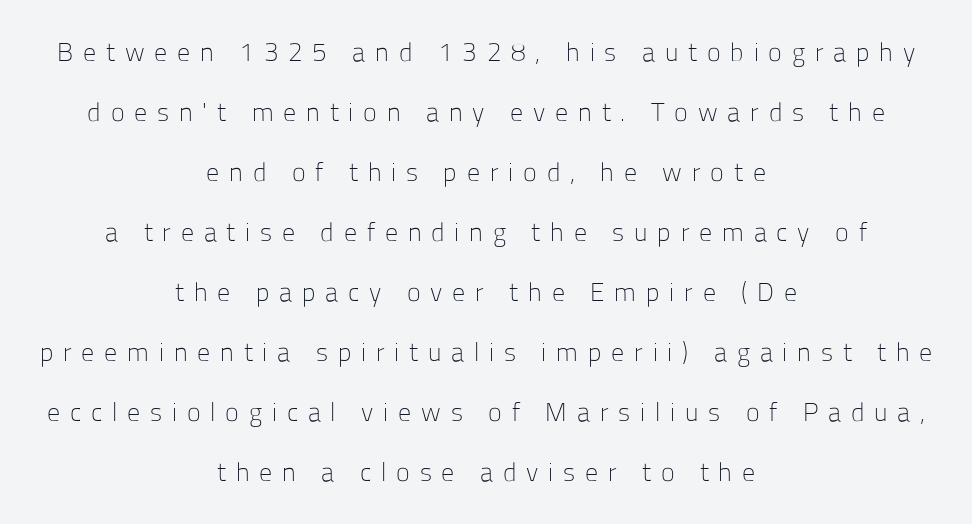
Q: Is the text bold? A: No.
Q: Is the text italic (slanted)? A: No, it is upright.
Q: Is the text underlined? A: No.
Q: How is the paragraph aligned? A: Centered.
Q: Is the spacing between letters normal or unusually wide? A: Unusually wide.
Q: Is the spacing between lines tight, normal or loose? A: Loose.
